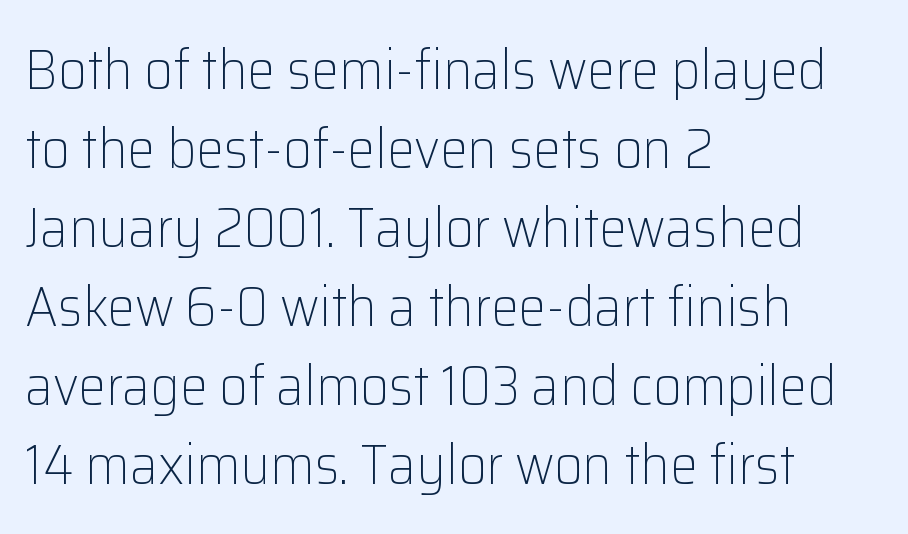
{"serif": "no", "italic": "no", "bold": "no", "weight": "light", "width": "normal", "stroke_contrast": "low", "x_height": "medium", "monospaced": "no", "underline": "no", "align": "left", "line_spacing": "normal", "line_spacing_ratio": 1.41, "letter_spacing": "normal", "letter_spacing_em": 0.0, "glyph_px": 56}
